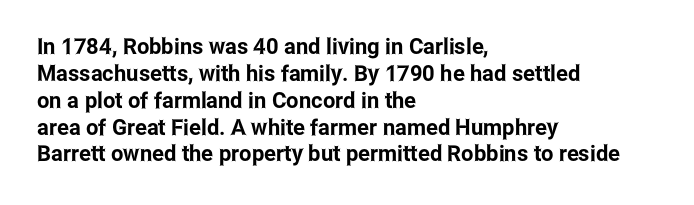
{"italic": "no", "underline": "no", "align": "left", "line_spacing_ratio": 1.22, "letter_spacing": "normal", "letter_spacing_em": 0.0, "glyph_px": 22}
